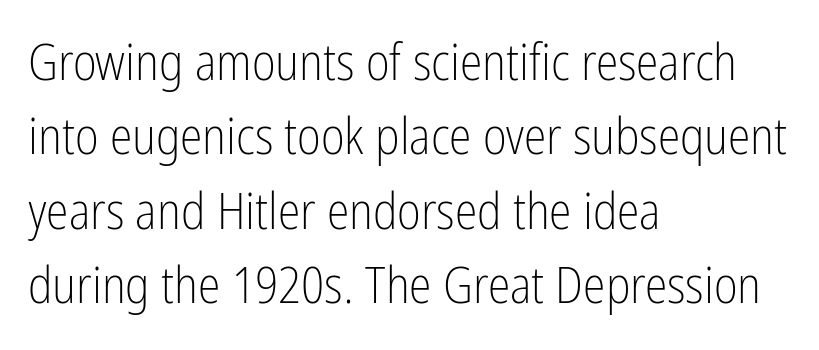
Quick note: not italic, upright. The text was rendered using a sans face with plain stroke endings. Note the varied advance widths — an 'i' is clearly narrower than an 'm'. Regarding leading, the lines here are spaced in the standard way. The compositor pushed each line to the left boundary.
